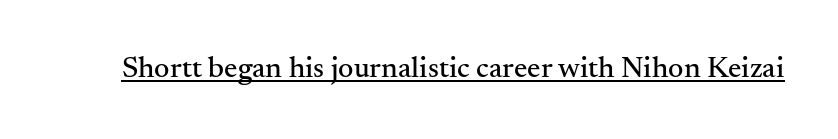
Are there feet on the stems? There are — it's a serif. Proportional: the letters do not fall into vertical columns. Posture: upright roman. Underline: present.
